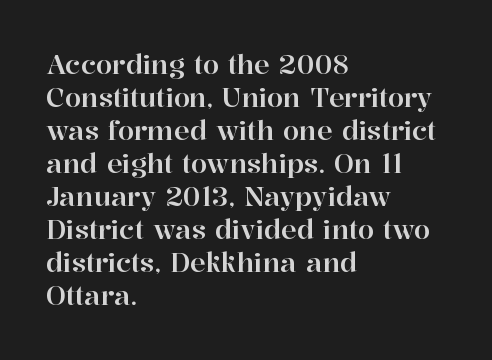
The foot of each line stays bare and open. Leading matches the norm, producing a regular column. The paragraph shown leans on its left margin. The gaps between neighbouring characters are ordinary and unremarkable. Italic? Not at all — the glyphs are vertical.
